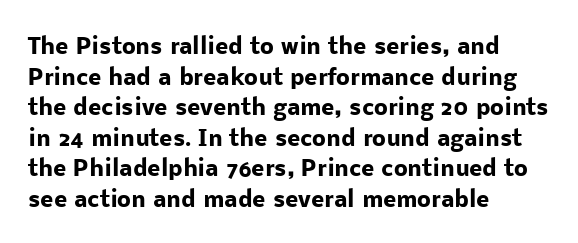
{"italic": "no", "bold": "yes", "underline": "no", "align": "left", "line_spacing": "normal", "line_spacing_ratio": 1.39, "letter_spacing": "normal", "letter_spacing_em": 0.0, "glyph_px": 22}
